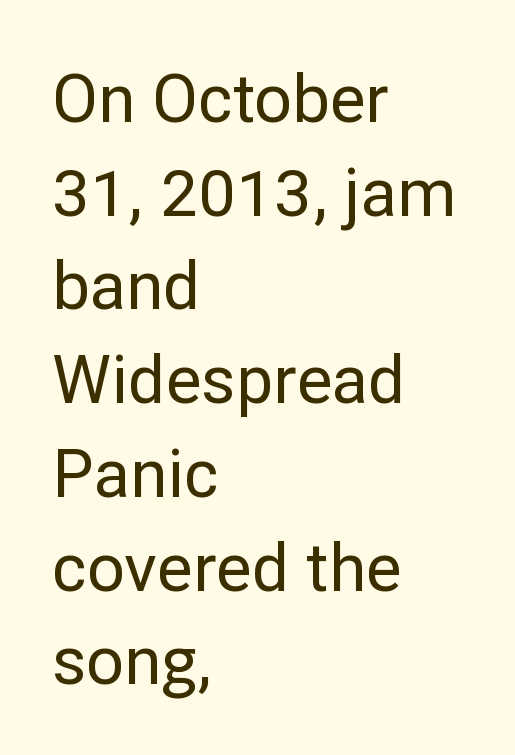
A sans-serif font was chosen for this passage. Characters follow at the spacing the type designer built in. Ascenders rise straight up at ninety degrees. Bare-footed words on every line. This sample is left-justified, so line endings fall wherever the words run out. A normal amount of white space separates one row of letters from the next.
